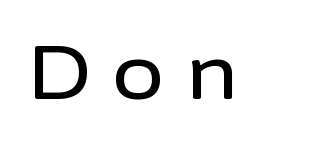
Q: Is the text italic (slanted)? A: No, it is upright.
Q: Is the typeface a serif or a sans-serif typeface? A: Sans-serif.
Q: Is the text underlined? A: No.
Q: Is the spacing between letters normal or unusually wide? A: Unusually wide.
Q: Width (condensed, normal, or wide)? A: Normal.
Q: Stroke contrast? A: Low.
Q: x-height? A: Medium.
Q: Monospaced? A: No.
